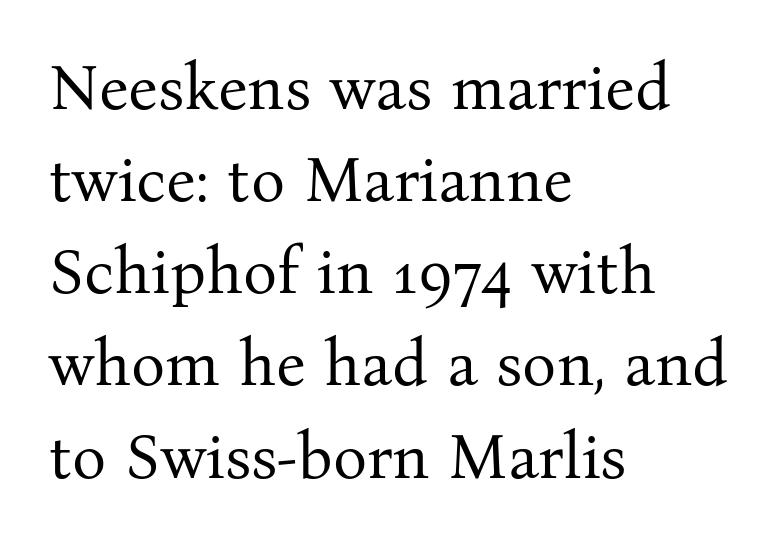
{"serif": "yes", "italic": "no", "bold": "no", "weight": "regular", "width": "normal", "stroke_contrast": "medium", "x_height": "medium", "monospaced": "no", "underline": "no", "align": "left", "line_spacing": "normal", "line_spacing_ratio": 1.44, "letter_spacing": "normal", "letter_spacing_em": 0.0, "glyph_px": 64}
